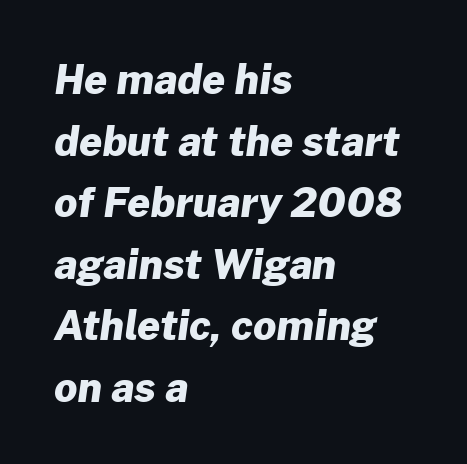
The image shows 40 px heavy sans-serif type; set left-aligned, normal line spacing (1.54x), normal letter spacing, not underlined; low stroke contrast and a medium x-height.
